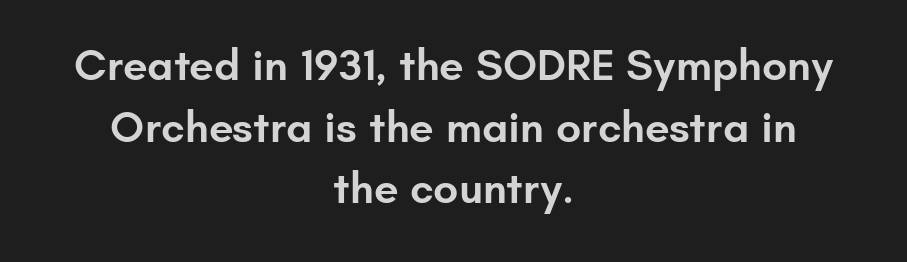
The image shows 44 px semibold sans-serif type, upright; set centered, normal line spacing (1.4x), normal letter spacing, not underlined; low stroke contrast and a small x-height.
